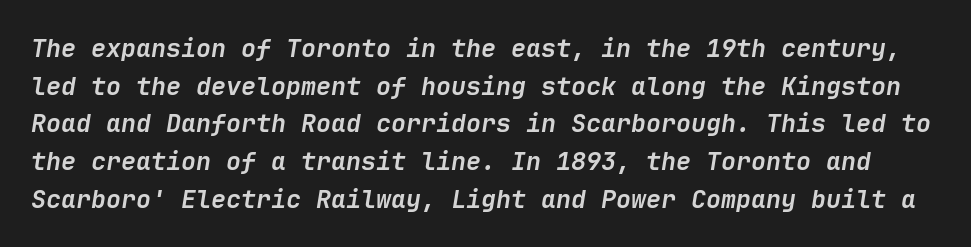
{"italic": "yes", "lean": "right", "slant_degrees": 9, "bold": "yes", "underline": "no", "line_spacing": "normal", "line_spacing_ratio": 1.51, "letter_spacing": "normal", "letter_spacing_em": 0.0, "glyph_px": 25}
